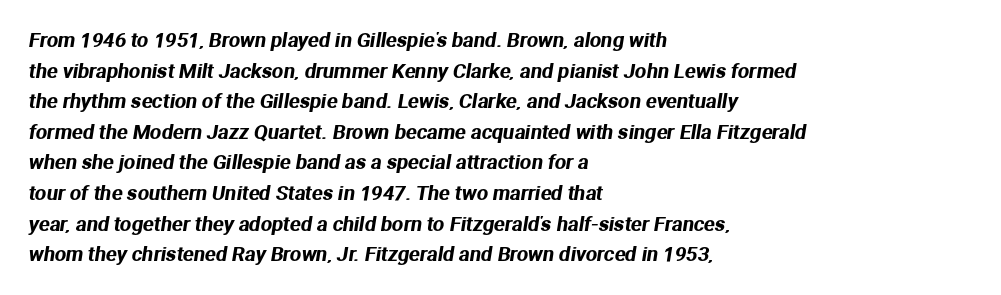
{"underline": "no", "align": "left", "line_spacing": "normal", "line_spacing_ratio": 1.53, "letter_spacing": "normal", "letter_spacing_em": 0.0, "glyph_px": 20}
